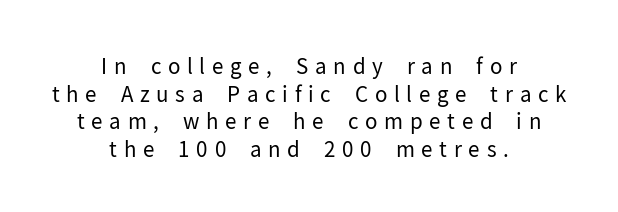
{"italic": "no", "bold": "no", "underline": "no", "align": "center", "line_spacing": "normal", "line_spacing_ratio": 1.32, "letter_spacing": "wide", "letter_spacing_em": 0.32, "glyph_px": 21}
